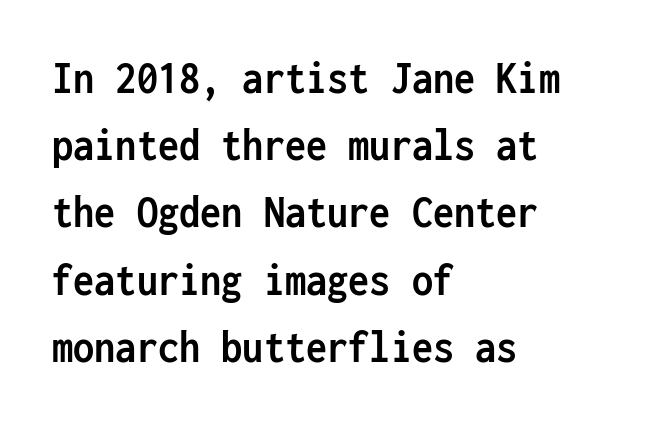
Q: Is the text bold? A: Yes.
Q: Is the text italic (slanted)? A: No, it is upright.
Q: Is the typeface a serif or a sans-serif typeface? A: Sans-serif.
Q: Is the text underlined? A: No.
Q: How is the paragraph aligned? A: Left-aligned.
Q: Is the spacing between letters normal or unusually wide? A: Normal.
Q: Is the spacing between lines tight, normal or loose? A: Normal.
Q: Width (condensed, normal, or wide)? A: Condensed.
Q: Stroke contrast? A: Low.
Q: x-height? A: Medium.
Q: Monospaced? A: Yes.
